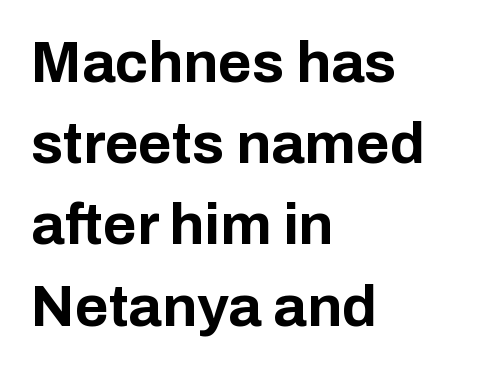
{"serif": "no", "italic": "no", "bold": "yes", "weight": "bold", "width": "normal", "stroke_contrast": "low", "x_height": "medium", "monospaced": "no", "underline": "no", "align": "left", "line_spacing": "normal", "line_spacing_ratio": 1.4, "letter_spacing": "normal", "letter_spacing_em": 0.0, "glyph_px": 58}
